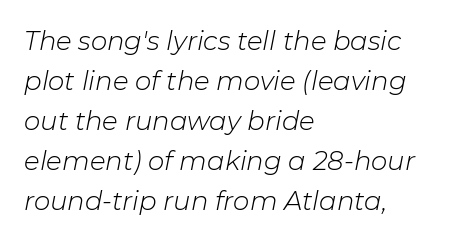
{"italic": "yes", "lean": "right", "slant_degrees": 11, "bold": "no", "underline": "no", "align": "left", "line_spacing": "normal", "line_spacing_ratio": 1.54, "letter_spacing": "normal", "letter_spacing_em": 0.0, "glyph_px": 26}
